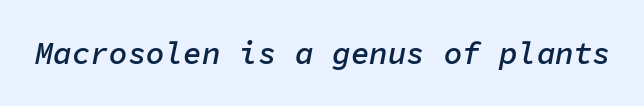
{"italic": "yes", "lean": "right", "slant_degrees": 11, "bold": "semi", "weight": "semibold", "width": "normal", "stroke_contrast": "low", "x_height": "medium", "monospaced": "yes", "underline": "no", "letter_spacing": "normal", "letter_spacing_em": 0.0, "glyph_px": 31}
